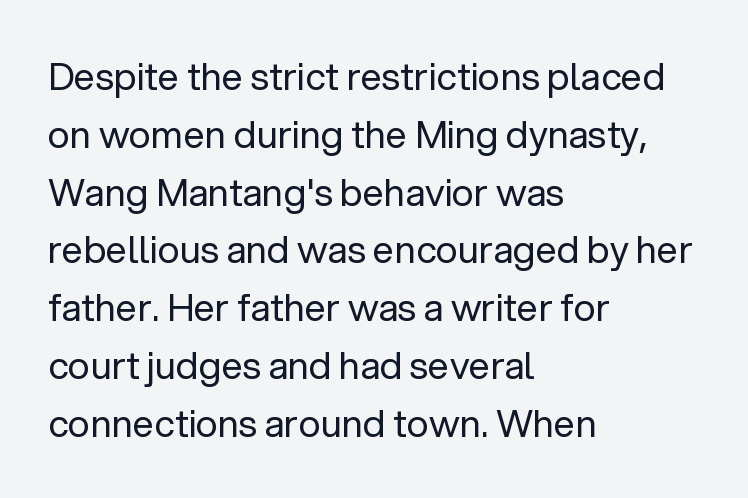
The passage shown is typed in a proportional face where columns would drift. Line starts are locked; line ends wander. The passage shown has conventional tracking throughout. Does the type have serifs? No, each stem ends abruptly. Is there much room between lines? A standard amount, neither cramped nor airy.
